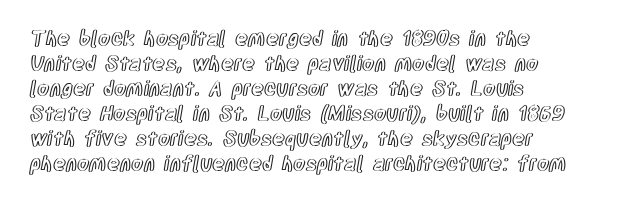
The space between consecutive lines is moderate. The area under the type is left untouched. The letters sit at their default tracking, neither squeezed nor spread. This rendering uses left alignment, leaving the right contour irregular.
